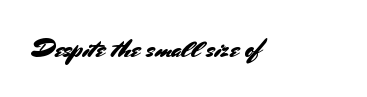
The image shows 26 px text type; set left-aligned, normal letter spacing, not underlined.
